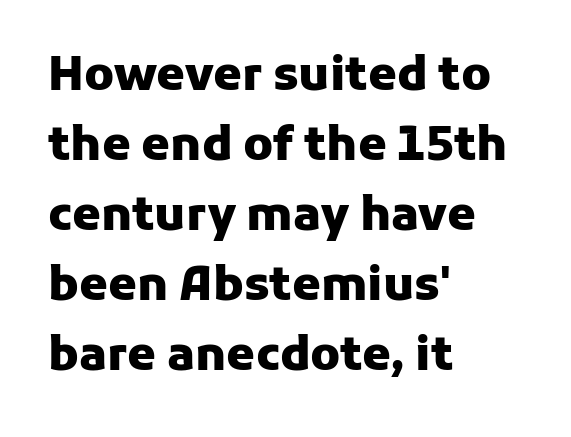
A bare baseline throughout the passage. This rendering employs a face without finishing strokes, i.e., a sans-serif. The line texture is even and compact thanks to regular tracking. You can tell it's not italic because the verticals are truly vertical. Is the block centered? No — it sits flush against the left margin.
